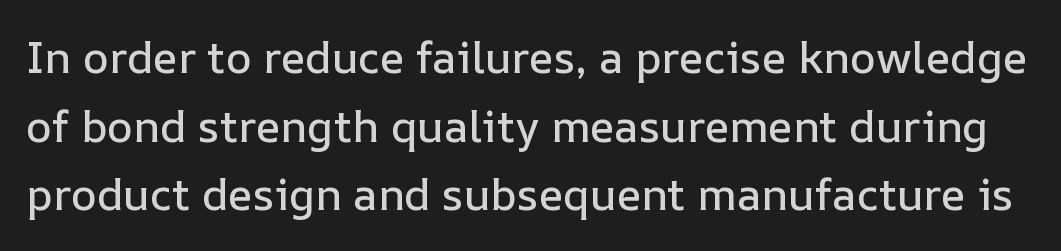
Beneath every word, the page is bare. Spacing between characters is what you'd get straight out of the box. Style check: upright. Vertically, the passage feels balanced, rows spaced as you'd expect. Note the varied advance widths — an 'i' is clearly narrower than an 'm'.
